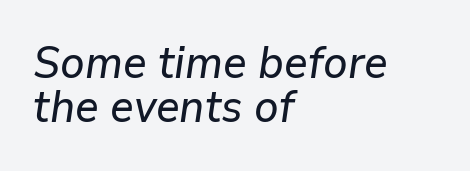
Q: Is the text italic (slanted)? A: Yes, it leans right by about 9 degrees.
Q: Is the text underlined? A: No.
Q: How is the paragraph aligned? A: Left-aligned.
Q: Is the spacing between letters normal or unusually wide? A: Normal.
Q: Is the spacing between lines tight, normal or loose? A: Tight.
Q: Width (condensed, normal, or wide)? A: Normal.
Q: Stroke contrast? A: Low.
Q: x-height? A: Medium.
Q: Monospaced? A: No.
